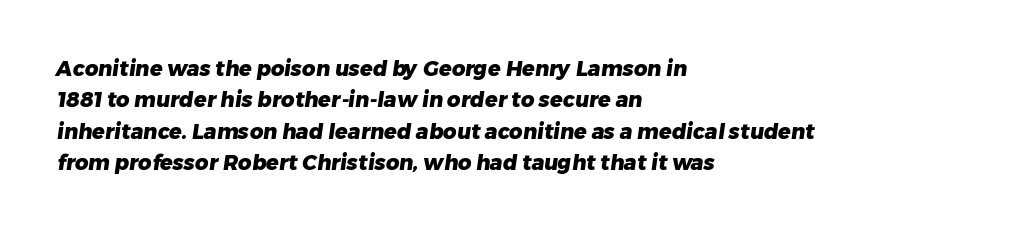
The image shows 21 px bold type; set left-aligned, normal line spacing (1.49x), normal letter spacing, not underlined.
